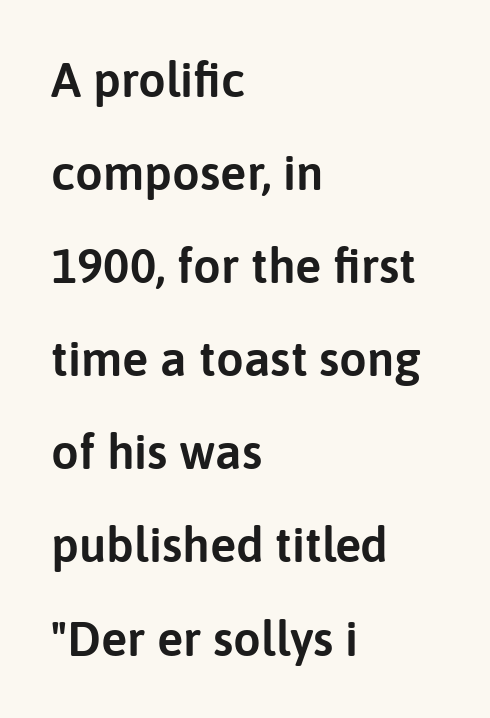
The image shows 49 px sans-serif type, upright; set left-aligned, loose line spacing (1.9x), normal letter spacing, not underlined; low stroke contrast and a medium x-height.
